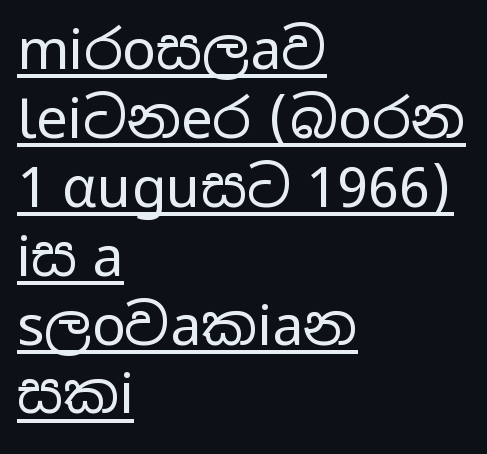
Decoration check: the copy is underlined. A quiet, ordinary-to-light weight characterises the typeface. The ragged edge is on the right, which tells us the setting is flush left. The passage shown is typed in a proportional face where columns would drift. This is roman type, the default non-slanted kind.
